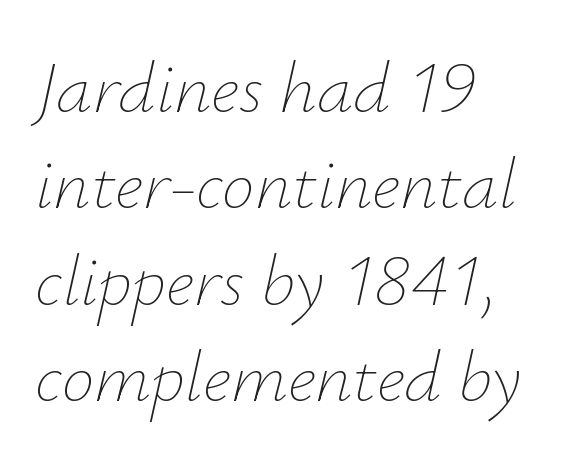
{"italic": "yes", "lean": "right", "slant_degrees": 12, "bold": "no", "weight": "thin", "width": "normal", "stroke_contrast": "low", "x_height": "small", "monospaced": "no", "underline": "no", "align": "left", "line_spacing": "normal", "line_spacing_ratio": 1.32, "letter_spacing": "normal", "letter_spacing_em": 0.0, "glyph_px": 73}
